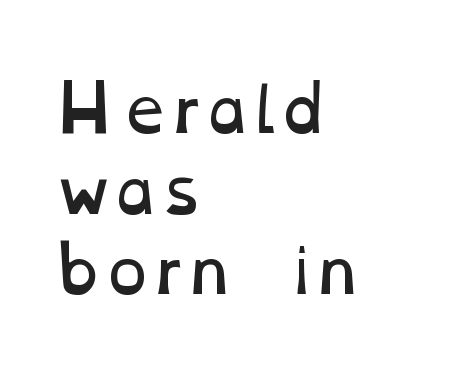
Q: Is the text bold? A: No.
Q: Is the text underlined? A: No.
Q: How is the paragraph aligned? A: Left-aligned.
Q: Is the spacing between letters normal or unusually wide? A: Normal.
Q: Is the spacing between lines tight, normal or loose? A: Normal.
Q: Width (condensed, normal, or wide)? A: Wide.
Q: Stroke contrast? A: Low.
Q: x-height? A: Medium.
Q: Monospaced? A: No.
